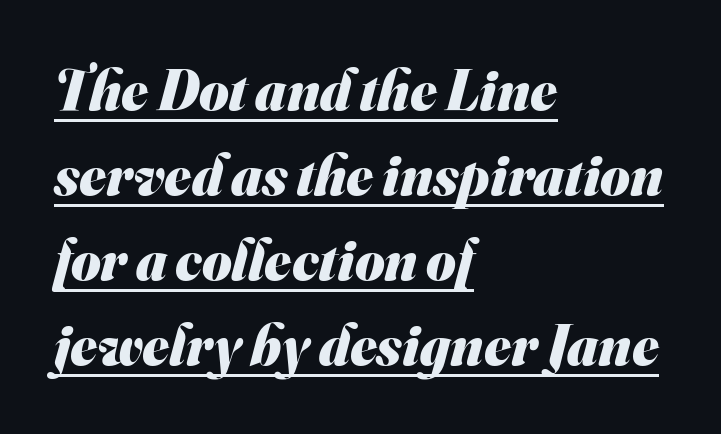
{"serif": "no", "bold": "yes", "weight": "heavy", "width": "normal", "stroke_contrast": "medium", "x_height": "small", "monospaced": "no", "underline": "yes", "align": "left", "line_spacing": "normal", "line_spacing_ratio": 1.49, "letter_spacing": "normal", "letter_spacing_em": 0.0, "glyph_px": 57}
